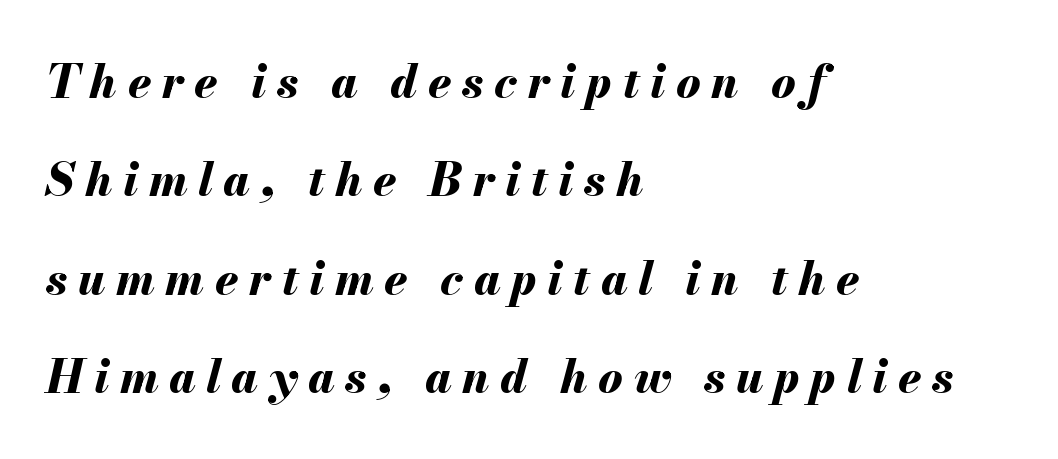
Q: Is the text bold? A: Yes.
Q: Is the text italic (slanted)? A: Yes, it leans right by about 13 degrees.
Q: Is the text underlined? A: No.
Q: How is the paragraph aligned? A: Left-aligned.
Q: Is the spacing between letters normal or unusually wide? A: Unusually wide.
Q: Is the spacing between lines tight, normal or loose? A: Loose.
Q: Width (condensed, normal, or wide)? A: Normal.
Q: Stroke contrast? A: Medium.
Q: x-height? A: Small.
Q: Monospaced? A: No.
